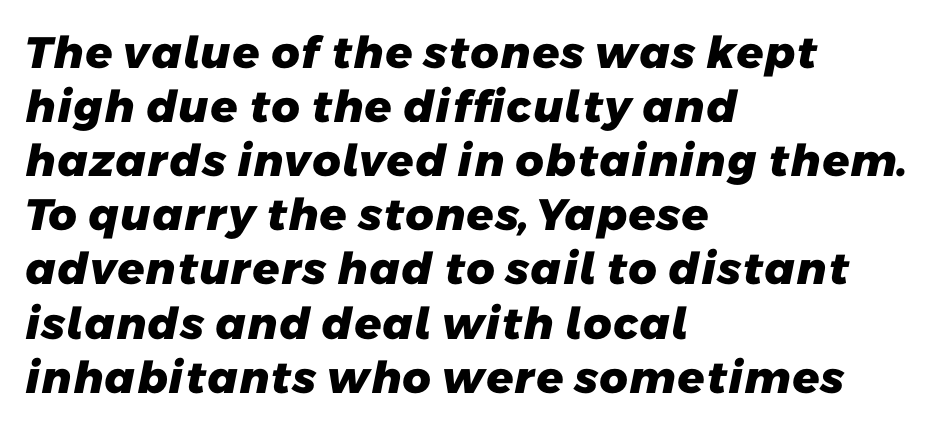
The image shows 44 px heavy sans-serif type; set left-aligned, line spacing 1.23x, normal letter spacing, not underlined; low stroke contrast and a medium x-height.
